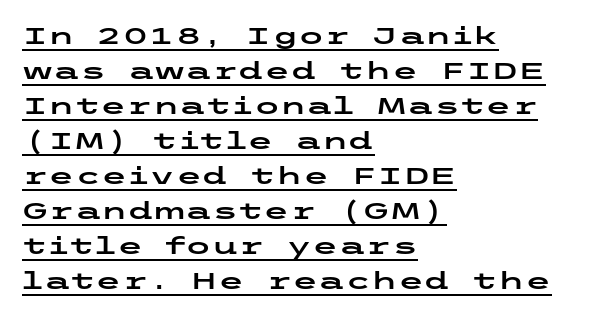
The image shows 24 px text type, upright; set left-aligned, normal line spacing (1.46x), normal letter spacing, underlined.
